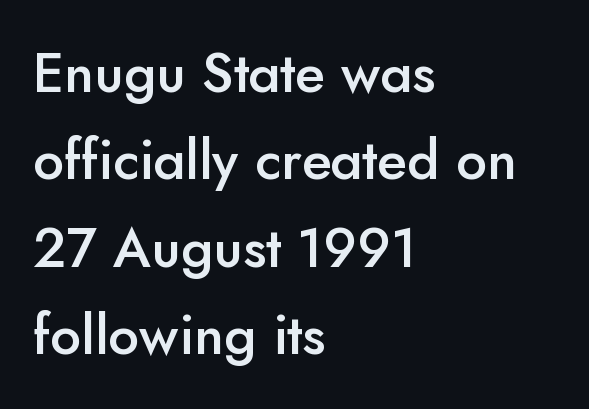
You could not count columns in this text — the font is proportionally spaced. Look at the stroke-to-counter ratio: somewhat heavy, a semibold. Does the copy run flush right? No — it runs flush left. Notice how descenders clear the ascenders below comfortably — that's standard leading.
